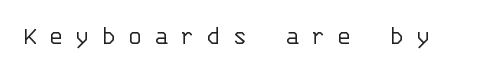
Q: Is the text bold? A: No.
Q: Is the text italic (slanted)? A: No, it is upright.
Q: Is the text underlined? A: No.
Q: Is the spacing between letters normal or unusually wide? A: Unusually wide.
